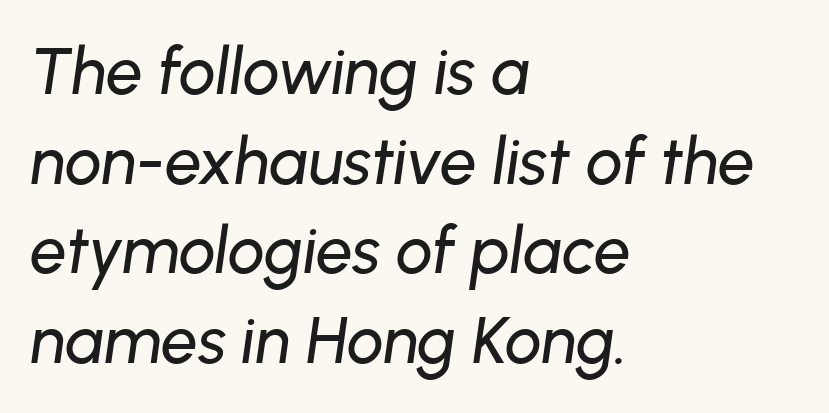
An italicized treatment has been applied to the whole sample. Left-aligned paragraph, ragged on the right. Decoration check: the copy has no underline. The rendering uses a moderate line-height, typical for paragraphs. The tracking reads as untouched default to a designer's eye.
